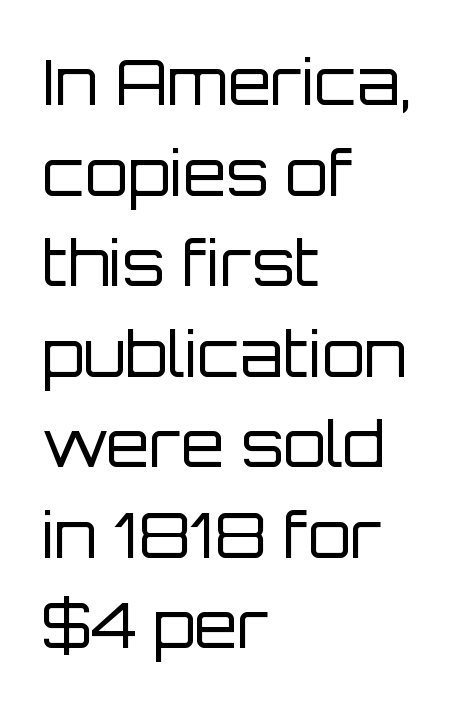
{"serif": "no", "italic": "no", "bold": "no", "weight": "regular", "width": "normal", "stroke_contrast": "low", "x_height": "large", "monospaced": "no", "underline": "no", "align": "left", "line_spacing": "normal", "line_spacing_ratio": 1.46, "letter_spacing": "normal", "letter_spacing_em": 0.0, "glyph_px": 62}
